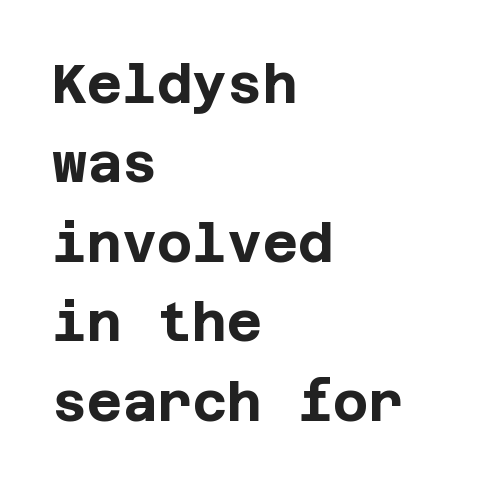
The image shows 54 px bold sans-serif type, upright; set left-aligned, normal line spacing (1.47x), normal letter spacing, not underlined; low stroke contrast and a large x-height.
